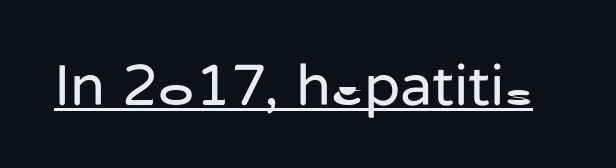
Q: Is the text bold? A: No.
Q: Is the text italic (slanted)? A: No, it is upright.
Q: Is the typeface a serif or a sans-serif typeface? A: Sans-serif.
Q: Is the text underlined? A: Yes.
Q: Is the spacing between letters normal or unusually wide? A: Normal.
Q: Width (condensed, normal, or wide)? A: Normal.
Q: Stroke contrast? A: Low.
Q: x-height? A: Medium.
Q: Monospaced? A: No.
